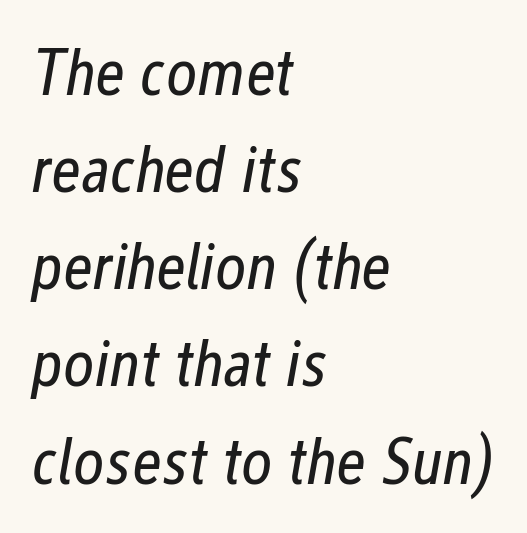
Q: Is the text bold? A: No.
Q: Is the text italic (slanted)? A: Yes, it leans right by about 12 degrees.
Q: Is the text underlined? A: No.
Q: How is the paragraph aligned? A: Left-aligned.
Q: Is the spacing between letters normal or unusually wide? A: Normal.
Q: Is the spacing between lines tight, normal or loose? A: Normal.
Q: Width (condensed, normal, or wide)? A: Condensed.
Q: Stroke contrast? A: Low.
Q: x-height? A: Medium.
Q: Monospaced? A: No.
